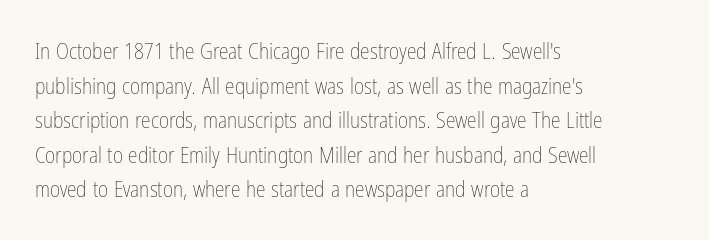
{"italic": "no", "bold": "no", "underline": "no", "align": "left", "line_spacing": "normal", "line_spacing_ratio": 1.57, "letter_spacing": "normal", "letter_spacing_em": 0.0, "glyph_px": 22}
